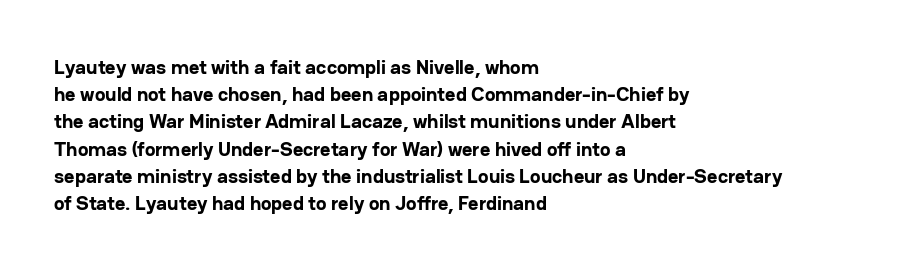
The image shows 20 px bold type, upright; set left-aligned, normal line spacing (1.36x), normal letter spacing, not underlined.
